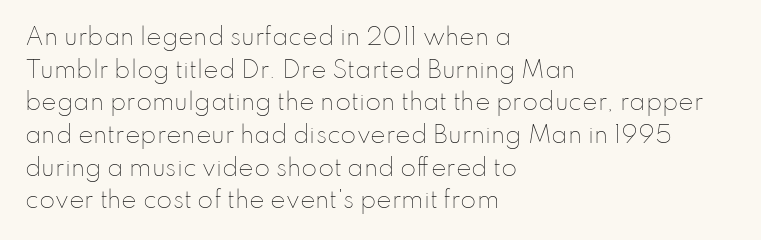
{"italic": "no", "bold": "no", "underline": "no", "align": "left", "line_spacing": "normal", "line_spacing_ratio": 1.42, "letter_spacing": "normal", "letter_spacing_em": 0.0, "glyph_px": 23}
